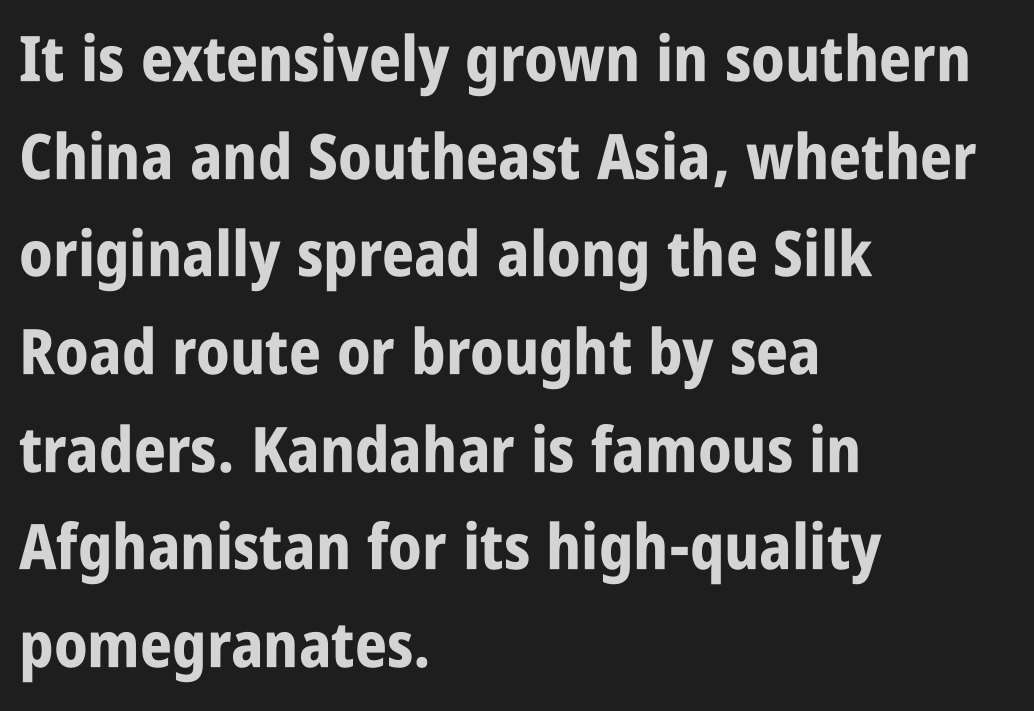
The image shows 63 px bold, condensed sans-serif type, upright; set left-aligned, normal line spacing (1.55x), normal letter spacing, not underlined; low stroke contrast and a large x-height.
